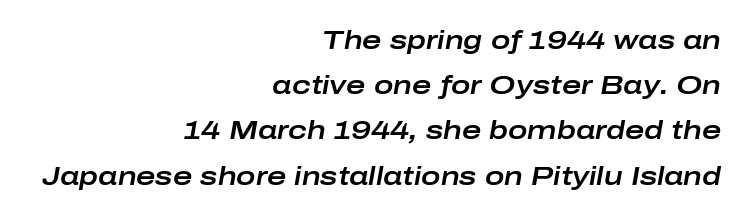
The image shows 26 px text type, italic (leaning right); set right-aligned, line spacing 1.74x, normal letter spacing, not underlined.
